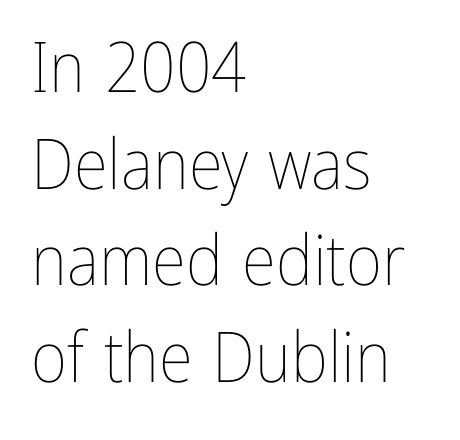
Q: Is the text bold? A: No.
Q: Is the text italic (slanted)? A: No, it is upright.
Q: Is the text underlined? A: No.
Q: How is the paragraph aligned? A: Left-aligned.
Q: Is the spacing between letters normal or unusually wide? A: Normal.
Q: Is the spacing between lines tight, normal or loose? A: Normal.
Q: Width (condensed, normal, or wide)? A: Condensed.
Q: Stroke contrast? A: Low.
Q: x-height? A: Medium.
Q: Monospaced? A: No.
